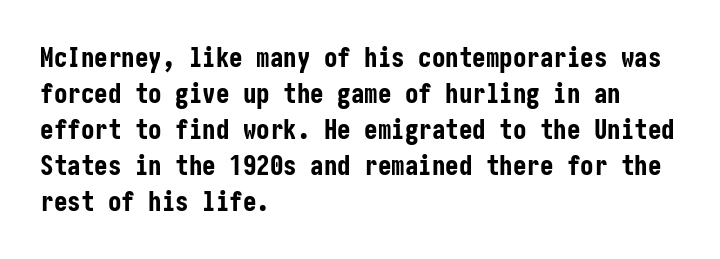
{"italic": "no", "bold": "yes", "underline": "no", "align": "left", "line_spacing": "normal", "line_spacing_ratio": 1.33, "letter_spacing": "normal", "letter_spacing_em": 0.0, "glyph_px": 27}
